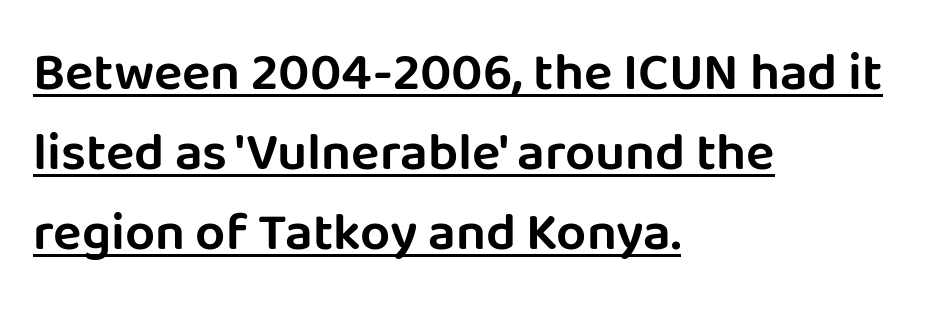
{"serif": "no", "italic": "no", "width": "normal", "stroke_contrast": "low", "x_height": "large", "monospaced": "no", "underline": "yes", "align": "left", "line_spacing": "normal", "line_spacing_ratio": 1.51, "letter_spacing": "normal", "letter_spacing_em": 0.0, "glyph_px": 53}
